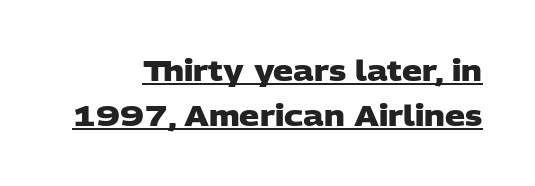
{"serif": "no", "bold": "yes", "weight": "heavy", "width": "wide", "stroke_contrast": "low", "x_height": "large", "monospaced": "no", "underline": "yes", "align": "right", "line_spacing": "normal", "line_spacing_ratio": 1.6, "letter_spacing": "normal", "letter_spacing_em": 0.0, "glyph_px": 28}
